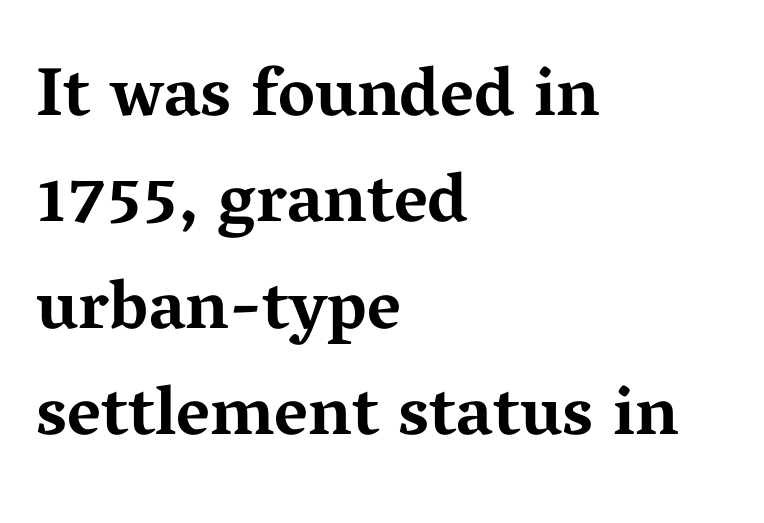
{"serif": "yes", "italic": "no", "bold": "yes", "weight": "bold", "width": "wide", "stroke_contrast": "medium", "x_height": "medium", "monospaced": "no", "underline": "no", "align": "left", "line_spacing": "normal", "line_spacing_ratio": 1.54, "letter_spacing": "normal", "letter_spacing_em": 0.0, "glyph_px": 69}
